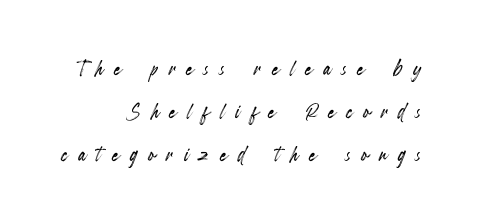
The image shows 27 px text type; set normal line spacing (1.59x), unusually wide letter spacing (+0.4 em), not underlined.
